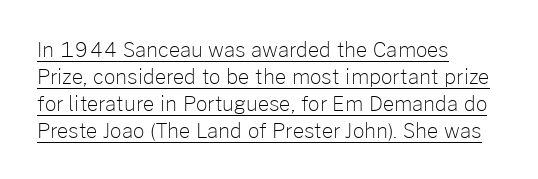
Q: Is the text bold? A: No.
Q: Is the text italic (slanted)? A: No, it is upright.
Q: Is the text underlined? A: Yes.
Q: How is the paragraph aligned? A: Left-aligned.
Q: Is the spacing between letters normal or unusually wide? A: Normal.
Q: Is the spacing between lines tight, normal or loose? A: Normal.
